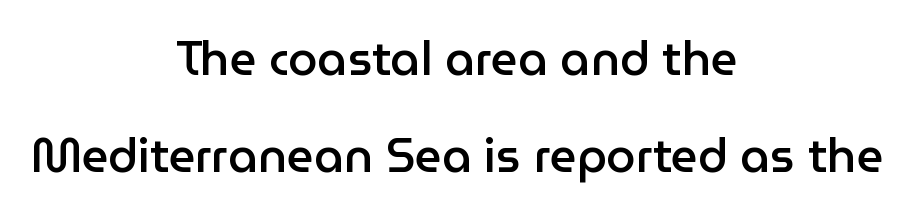
The image shows 47 px semibold sans-serif type, upright; set centered, loose line spacing (2.06x), normal letter spacing, not underlined; low stroke contrast and a medium x-height.
